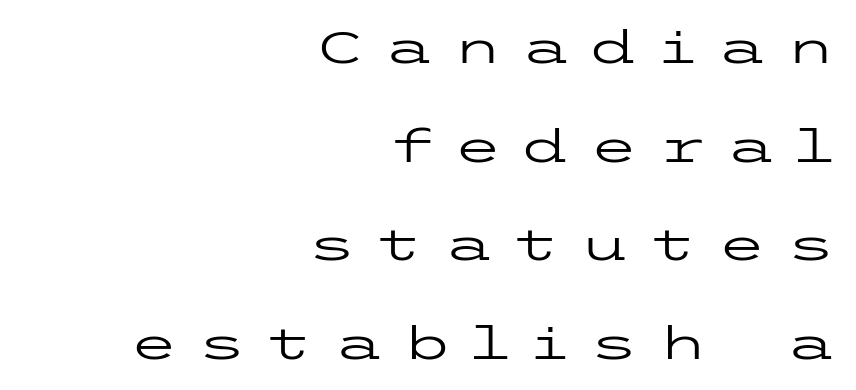
The image shows 45 px regular-weight, wide sans-serif type, upright; set right-aligned, loose line spacing (2.19x), unusually wide letter spacing (+0.42 em), not underlined; low stroke contrast and a medium x-height.
